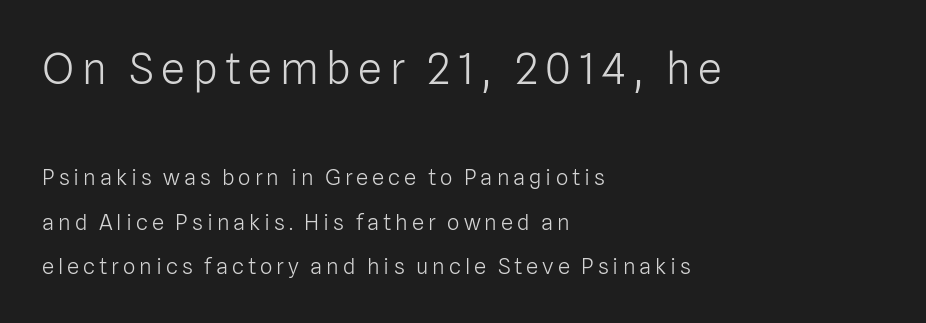
Nope, no serifs anywhere on these letters. Ordinary non-slanted type is in use. The composition opens big and finishes small. The passage shown is typed in a proportional face where columns would drift.
